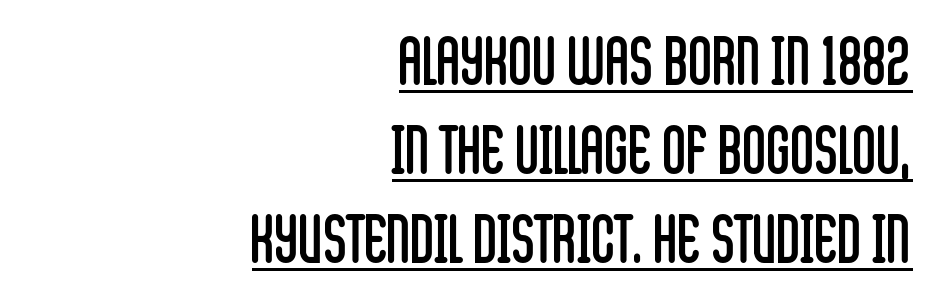
{"serif": "no", "italic": "no", "bold": "no", "weight": "regular", "width": "condensed", "stroke_contrast": "low", "x_height": "large", "monospaced": "no", "underline": "yes", "align": "right", "line_spacing": "normal", "line_spacing_ratio": 1.35, "letter_spacing": "normal", "letter_spacing_em": 0.0, "glyph_px": 66}
